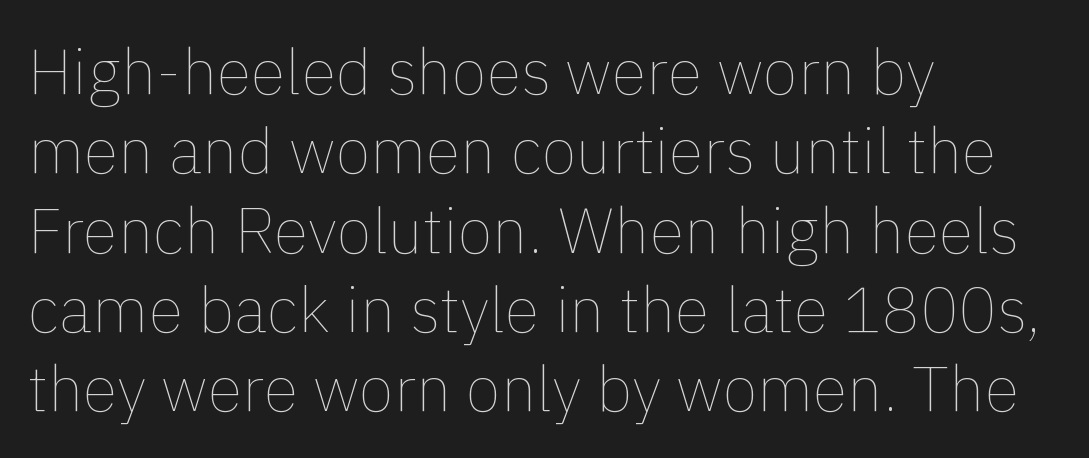
Upright lettering throughout. Is this a heavy cut? Hardly; it is regular or lighter. Glance below the letters and you will spot only blank space. Spacing between characters is what you'd get straight out of the box.
